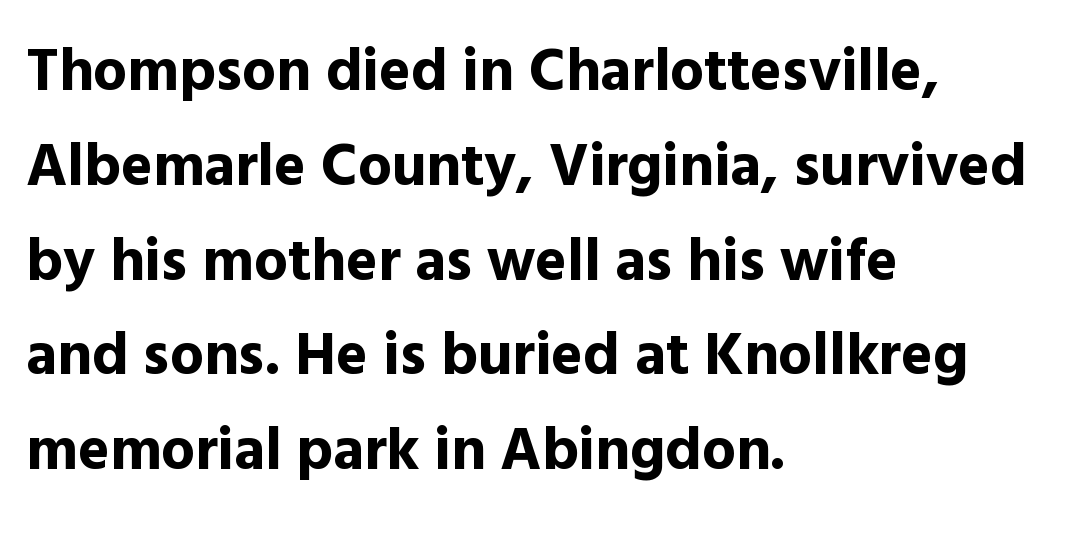
The glyphs have the mass of a bold cut. The designer left line spacing at the default. Caption: multi-line text, flush left, ragged right. The type family on display is of the sans-serif kind. Italic? Not at all — the glyphs are vertical.
